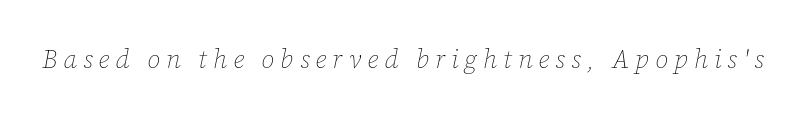
The image shows 26 px text type, italic (leaning right); set unusually wide letter spacing (+0.23 em), not underlined.
